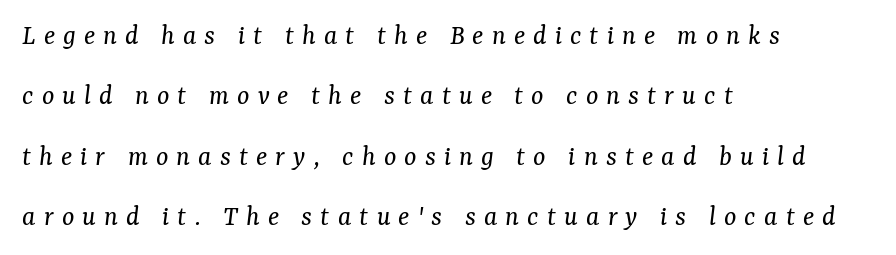
{"serif": "yes", "italic": "yes", "lean": "right", "slant_degrees": 7, "bold": "no", "weight": "regular", "width": "normal", "stroke_contrast": "medium", "x_height": "medium", "monospaced": "no", "underline": "no", "align": "left", "line_spacing": "loose", "line_spacing_ratio": 2.08, "letter_spacing": "wide", "letter_spacing_em": 0.28, "glyph_px": 29}
